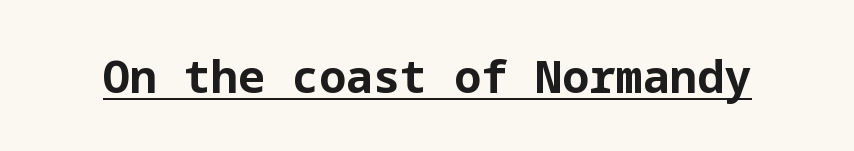
Emphasis is given by a line drawn under the lettering. In terms of weight, the rendering is a true, heavy bold. Tracking value appears to be zero — textbook default spacing. The glyphs in this specimen are sans serif.
